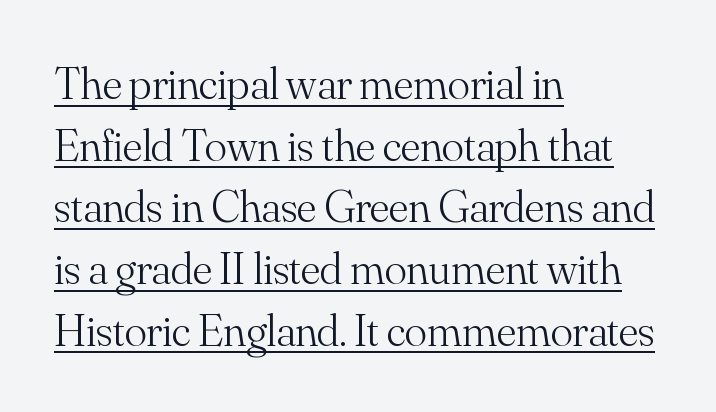
The image shows 46 px light serif type, upright; set left-aligned, normal line spacing (1.34x), normal letter spacing, underlined; medium stroke contrast and a small x-height.
